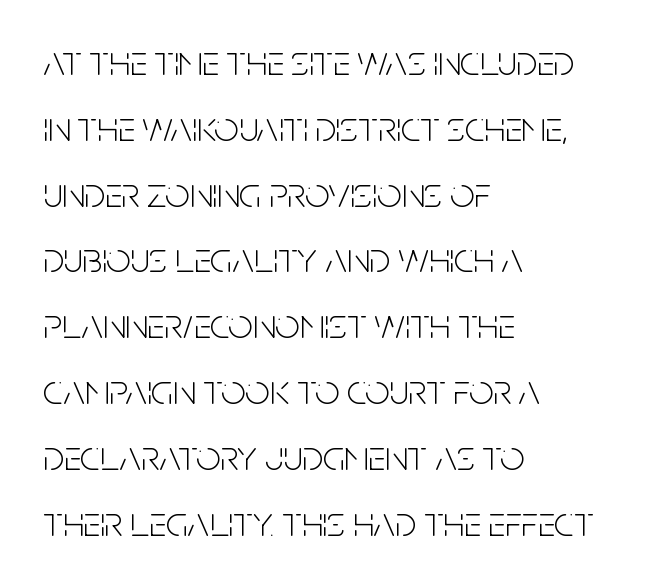
Q: Is the text bold? A: No.
Q: Is the text italic (slanted)? A: No, it is upright.
Q: Is the typeface a serif or a sans-serif typeface? A: Sans-serif.
Q: Is the text underlined? A: No.
Q: How is the paragraph aligned? A: Left-aligned.
Q: Is the spacing between letters normal or unusually wide? A: Normal.
Q: Is the spacing between lines tight, normal or loose? A: Normal.
Q: Width (condensed, normal, or wide)? A: Condensed.
Q: Stroke contrast? A: Low.
Q: x-height? A: Large.
Q: Monospaced? A: No.
